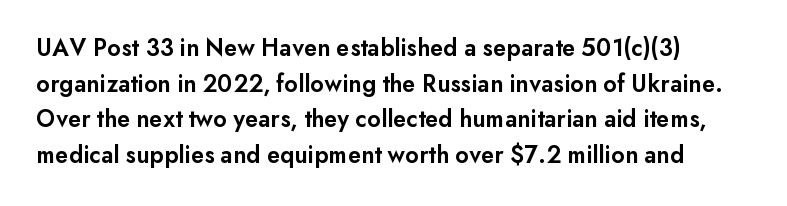
{"italic": "no", "bold": "semi", "underline": "no", "line_spacing": "normal", "line_spacing_ratio": 1.43, "letter_spacing": "normal", "letter_spacing_em": 0.0, "glyph_px": 25}
